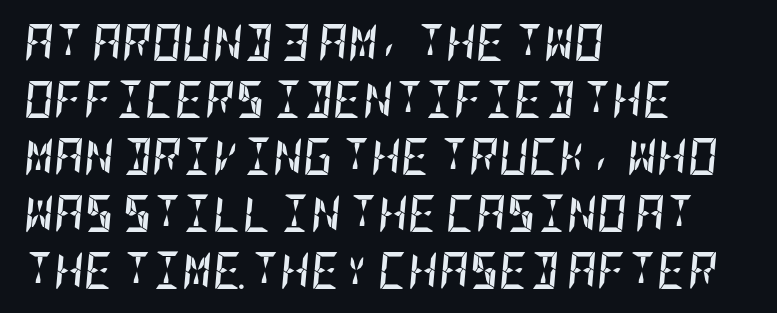
Descender tails drop into unmarked territory. Visually the block forms a straight wall on the left and a jagged coastline on the right. Every letter is thick-stroked: bold, no question. These lines keep a tight, regular rhythm from letter to letter. Every character sits at an angle, as italics do.
